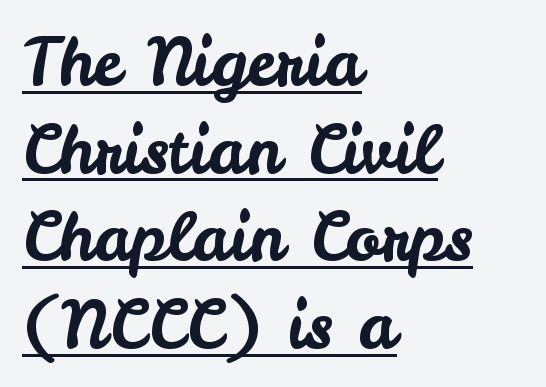
The image shows 65 px sans-serif type; set left-aligned, normal line spacing (1.35x), normal letter spacing, underlined; low stroke contrast and a small x-height.
